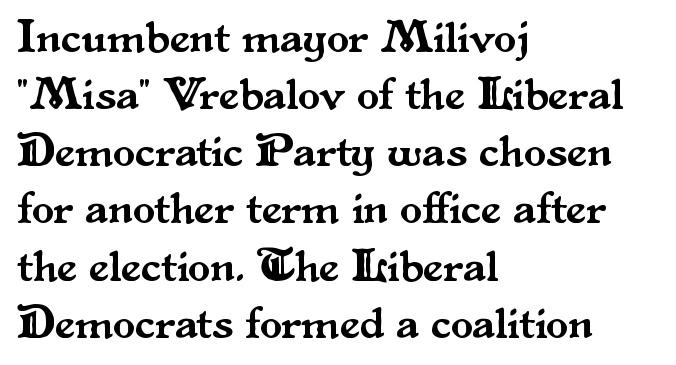
{"serif": "yes", "italic": "no", "width": "normal", "stroke_contrast": "medium", "x_height": "small", "monospaced": "no", "underline": "no", "align": "left", "line_spacing": "normal", "line_spacing_ratio": 1.27, "letter_spacing": "normal", "letter_spacing_em": 0.0, "glyph_px": 45}
